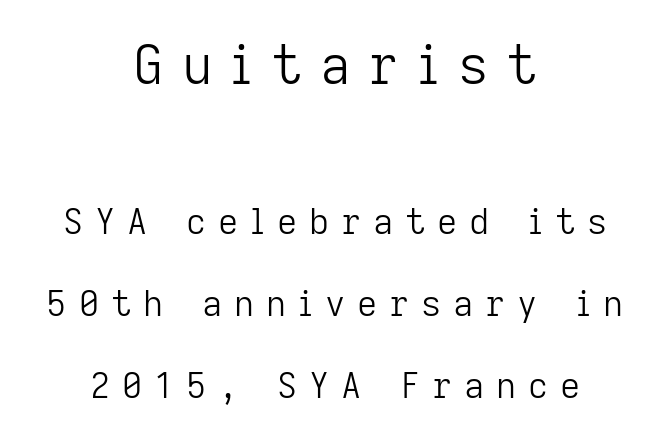
Q: Is the text bold? A: No.
Q: Is the text italic (slanted)? A: No, it is upright.
Q: Is the typeface a serif or a sans-serif typeface? A: Sans-serif.
Q: Is the text underlined? A: No.
Q: How is the paragraph aligned? A: Centered.
Q: Is the spacing between letters normal or unusually wide? A: Unusually wide.
Q: Is the spacing between lines tight, normal or loose? A: Loose.
Q: Which block of text is set in a larger size, the first (top) or the second (bottom)? A: The first (top) one.
Q: Width (condensed, normal, or wide)? A: Normal.
Q: Stroke contrast? A: Low.
Q: x-height? A: Medium.
Q: Monospaced? A: No.
